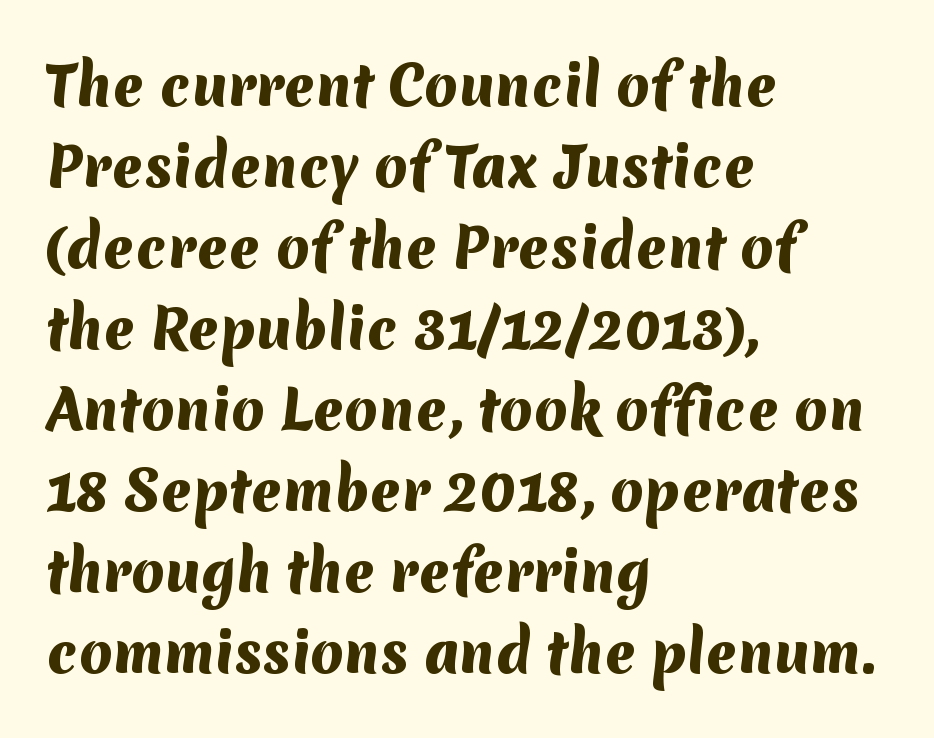
{"serif": "no", "bold": "yes", "weight": "heavy", "width": "normal", "stroke_contrast": "medium", "x_height": "medium", "monospaced": "no", "underline": "no", "align": "left", "line_spacing": "normal", "line_spacing_ratio": 1.5, "letter_spacing": "normal", "letter_spacing_em": 0.0, "glyph_px": 54}
